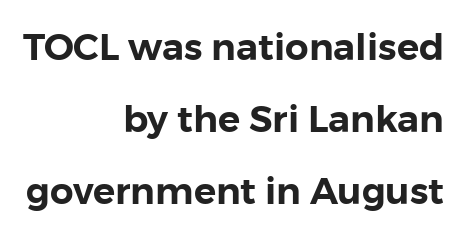
The image shows 37 px sans-serif type, upright; set right-aligned, loose line spacing (1.94x), normal letter spacing, not underlined; low stroke contrast and a medium x-height.
